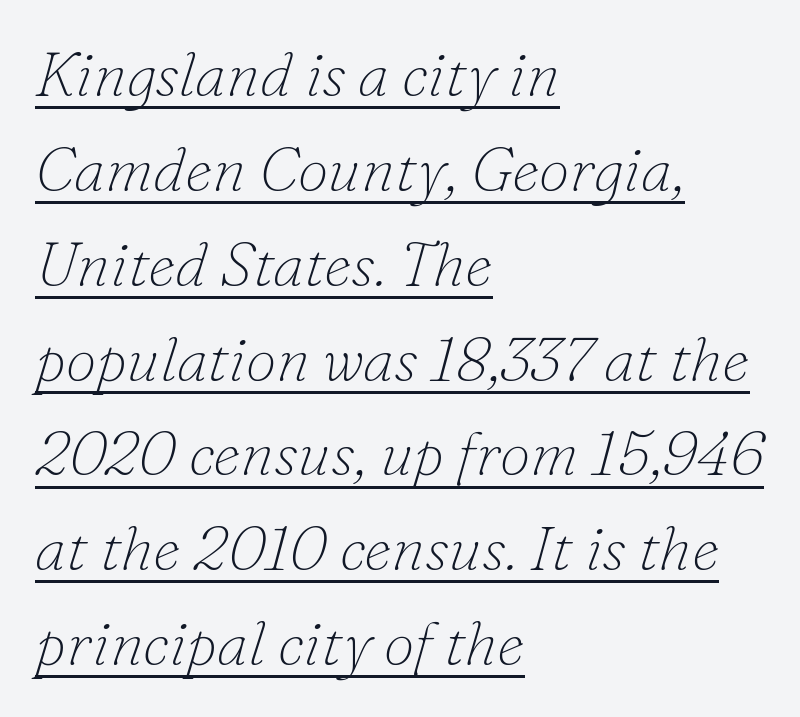
The image shows 62 px thin serif type, italic (leaning right); set left-aligned, normal line spacing (1.53x), normal letter spacing, underlined; low stroke contrast and a small x-height.
